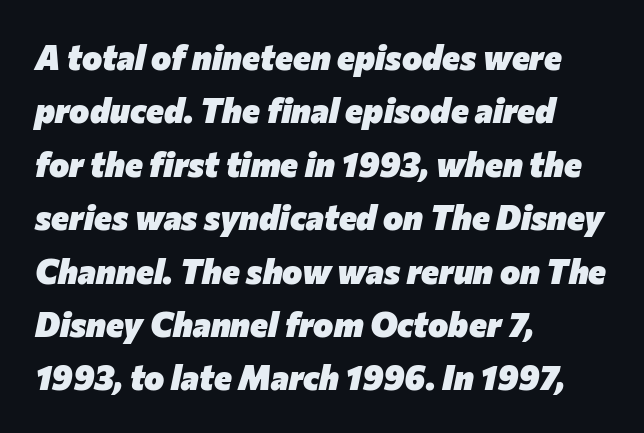
{"italic": "yes", "lean": "right", "slant_degrees": 12, "bold": "yes", "weight": "heavy", "width": "normal", "stroke_contrast": "low", "x_height": "medium", "monospaced": "no", "underline": "no", "align": "left", "line_spacing": "normal", "line_spacing_ratio": 1.57, "letter_spacing": "normal", "letter_spacing_em": 0.0, "glyph_px": 34}
